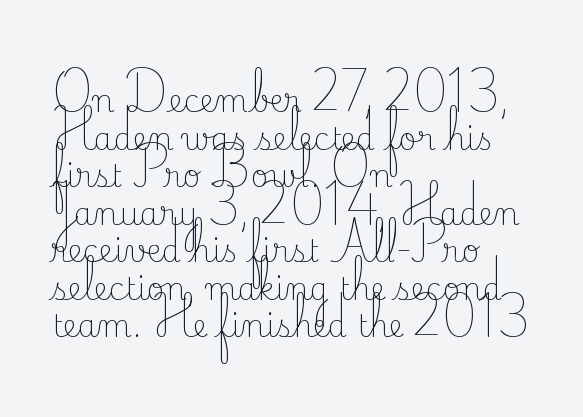
Q: Is the text bold? A: No.
Q: Is the text italic (slanted)? A: No, it is upright.
Q: Is the typeface a serif or a sans-serif typeface? A: Serif.
Q: Is the text underlined? A: No.
Q: How is the paragraph aligned? A: Left-aligned.
Q: Is the spacing between letters normal or unusually wide? A: Normal.
Q: Width (condensed, normal, or wide)? A: Normal.
Q: Stroke contrast? A: Low.
Q: x-height? A: Small.
Q: Monospaced? A: No.
